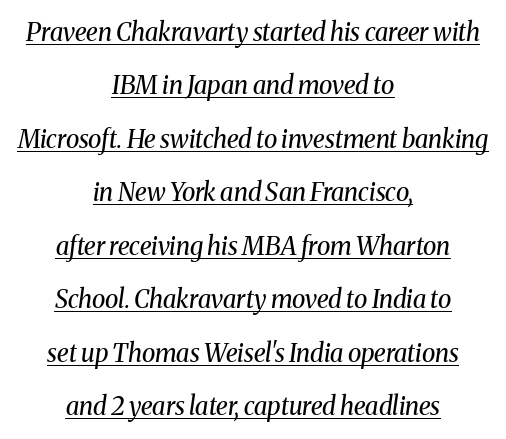
The image shows 25 px text type, italic (leaning right); set centered, loose line spacing (2.14x), normal letter spacing, underlined.
